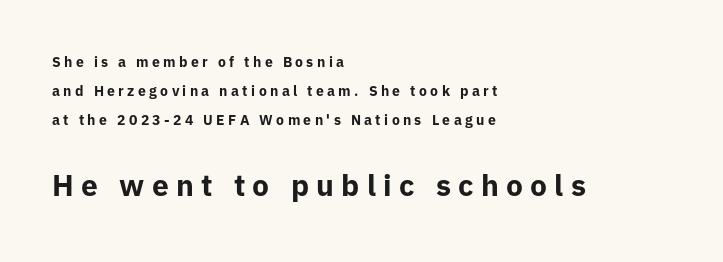
Loosely led — the rows are spread out. A sans-serif font was chosen for this passage. Quick note: not italic, upright. Visually, the bottom section dominates because its glyphs are scaled up. The letters advance in unequal steps, a hallmark of proportional type. Set as a true bold cut, around the 700 mark.
